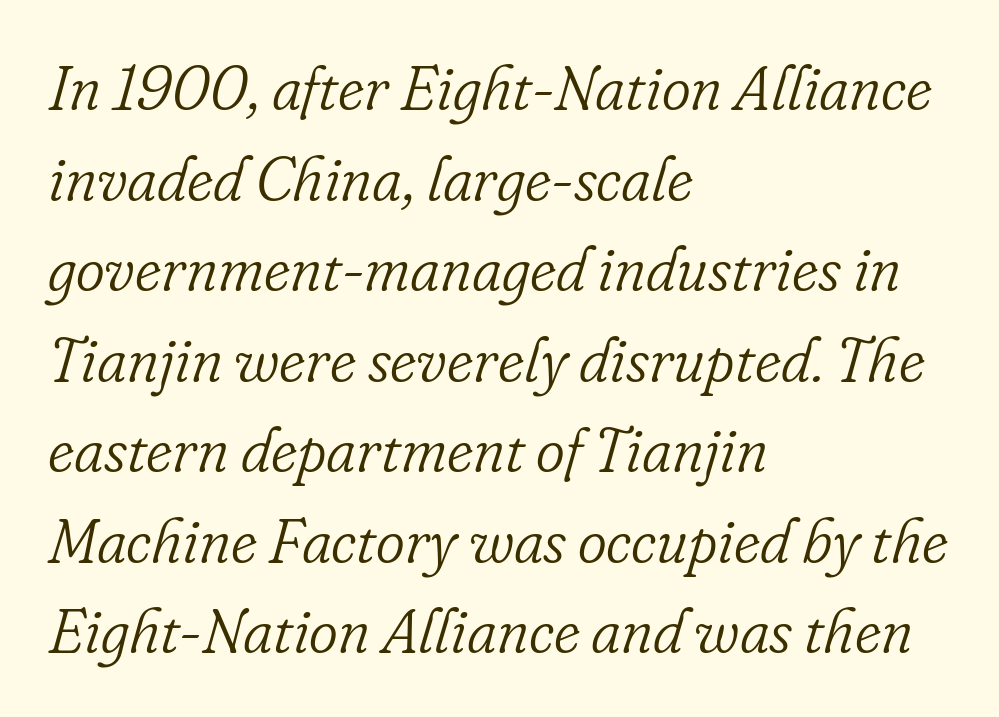
{"serif": "yes", "italic": "yes", "lean": "right", "slant_degrees": 16, "bold": "no", "weight": "light", "width": "normal", "stroke_contrast": "low", "x_height": "small", "monospaced": "no", "underline": "no", "align": "left", "line_spacing": "normal", "line_spacing_ratio": 1.46, "letter_spacing": "normal", "letter_spacing_em": 0.0, "glyph_px": 62}
